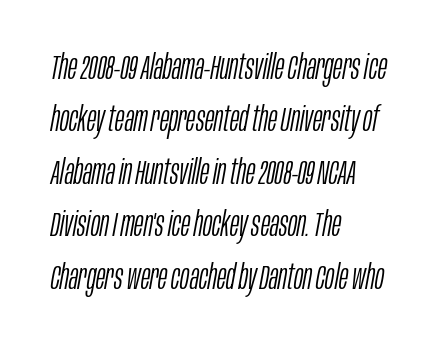
{"italic": "yes", "lean": "right", "slant_degrees": 10, "bold": "no", "weight": "light", "width": "condensed", "stroke_contrast": "low", "x_height": "large", "monospaced": "no", "underline": "no", "align": "left", "line_spacing": "normal", "line_spacing_ratio": 1.5, "letter_spacing": "normal", "letter_spacing_em": 0.0, "glyph_px": 35}
